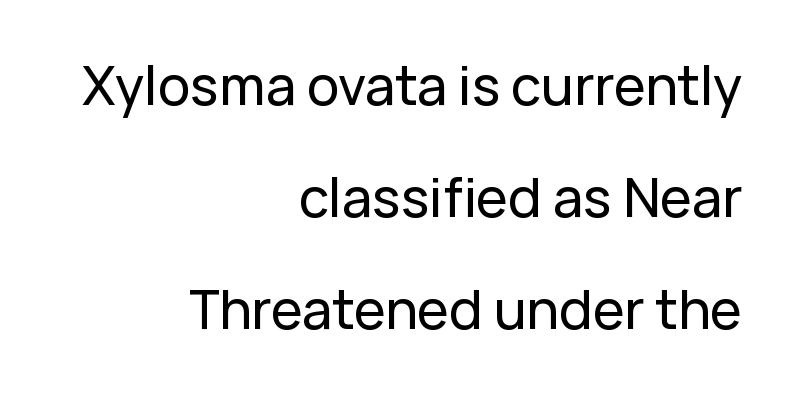
Type without underlining. Do the characters align in a grid? No, the font is proportional. Leftover space on each line is placed entirely before the opening word. Reading down the column, the eye jumps a long way to each next line. Characters follow at the spacing the type designer built in.
